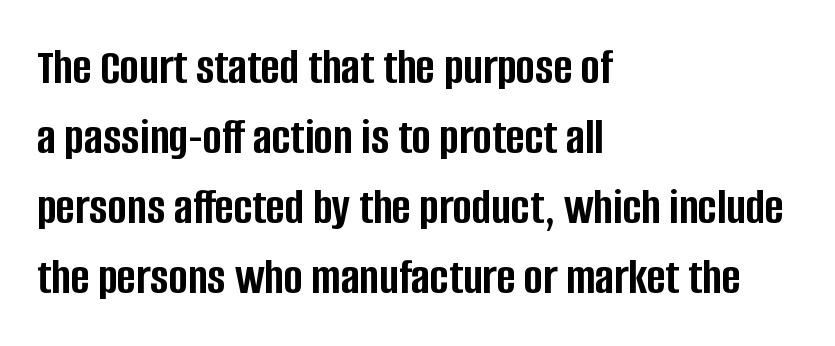
Q: Is the text bold? A: Yes.
Q: Is the text italic (slanted)? A: No, it is upright.
Q: Is the typeface a serif or a sans-serif typeface? A: Sans-serif.
Q: Is the text underlined? A: No.
Q: How is the paragraph aligned? A: Left-aligned.
Q: Is the spacing between letters normal or unusually wide? A: Normal.
Q: Is the spacing between lines tight, normal or loose? A: Normal.
Q: Width (condensed, normal, or wide)? A: Condensed.
Q: Stroke contrast? A: Low.
Q: x-height? A: Large.
Q: Monospaced? A: No.
